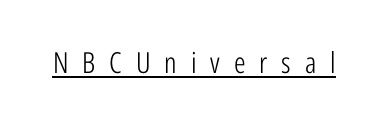
Each word looks stretched out because of the extra space between its letters. Character widths vary here, with narrow letters taking less room than wide ones. The weight would be labelled regular, book, light, or lighter still. Grotesque or geometric, the face here clearly has no serifs.
